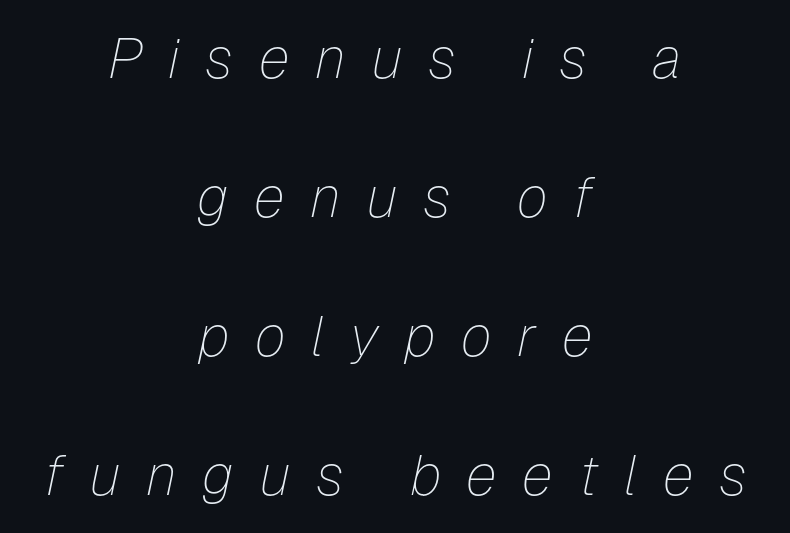
Q: Is the text bold? A: No.
Q: Is the text italic (slanted)? A: Yes, it leans right by about 12 degrees.
Q: Is the text underlined? A: No.
Q: How is the paragraph aligned? A: Centered.
Q: Is the spacing between letters normal or unusually wide? A: Unusually wide.
Q: Is the spacing between lines tight, normal or loose? A: Loose.
Q: Width (condensed, normal, or wide)? A: Normal.
Q: Stroke contrast? A: Low.
Q: x-height? A: Medium.
Q: Monospaced? A: No.
